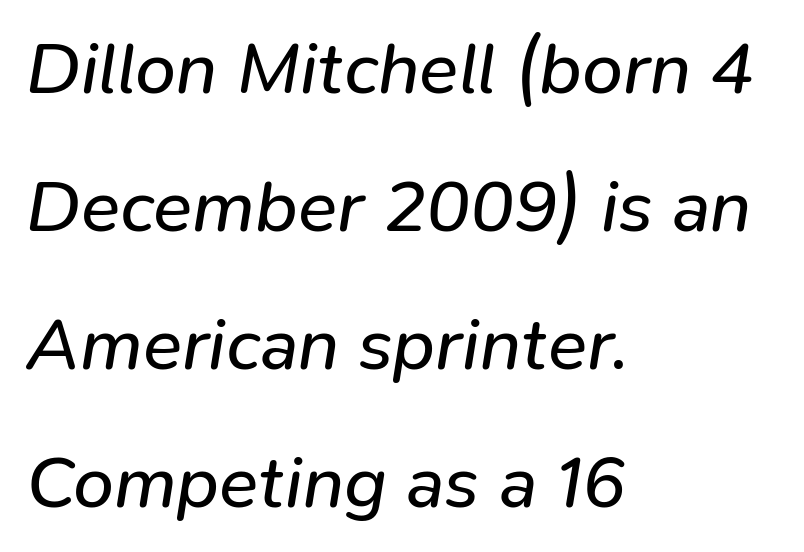
{"italic": "yes", "lean": "right", "slant_degrees": 9, "bold": "no", "weight": "regular", "width": "normal", "stroke_contrast": "low", "x_height": "medium", "monospaced": "no", "underline": "no", "align": "left", "line_spacing_ratio": 1.89, "letter_spacing": "normal", "letter_spacing_em": 0.0, "glyph_px": 73}
